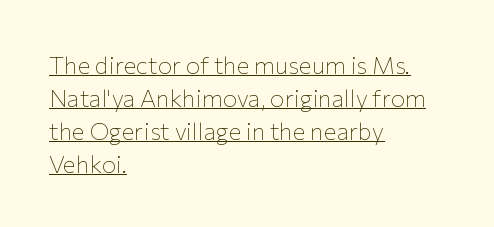
{"italic": "no", "bold": "no", "underline": "yes", "align": "left", "line_spacing": "normal", "line_spacing_ratio": 1.37, "letter_spacing": "normal", "letter_spacing_em": 0.0, "glyph_px": 24}
